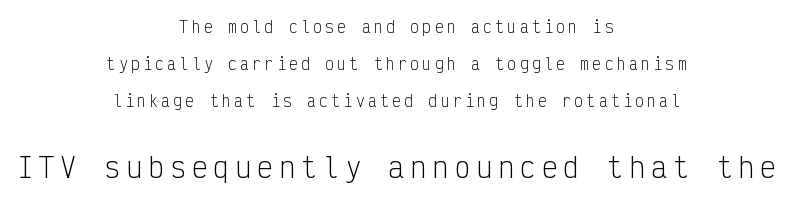
Q: Is the text bold? A: No.
Q: Is the text italic (slanted)? A: No, it is upright.
Q: Is the text underlined? A: No.
Q: How is the paragraph aligned? A: Centered.
Q: Is the spacing between letters normal or unusually wide? A: Unusually wide.
Q: Is the spacing between lines tight, normal or loose? A: Loose.
Q: Which block of text is set in a larger size, the first (top) or the second (bottom)? A: The second (bottom) one.
